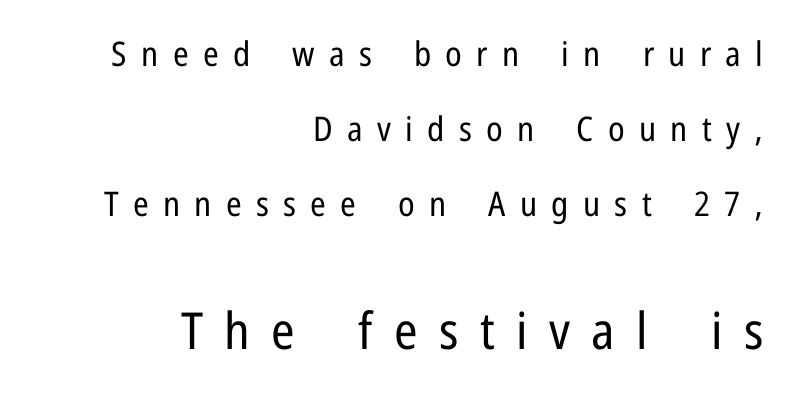
{"serif": "no", "italic": "no", "bold": "no", "weight": "regular", "width": "condensed", "stroke_contrast": "low", "x_height": "medium", "monospaced": "no", "underline": "no", "align": "right", "line_spacing": "loose", "line_spacing_ratio": 2.21, "letter_spacing": "wide", "letter_spacing_em": 0.42, "larger_block": "second", "size_ratio": 1.5, "glyph_px": 51}
